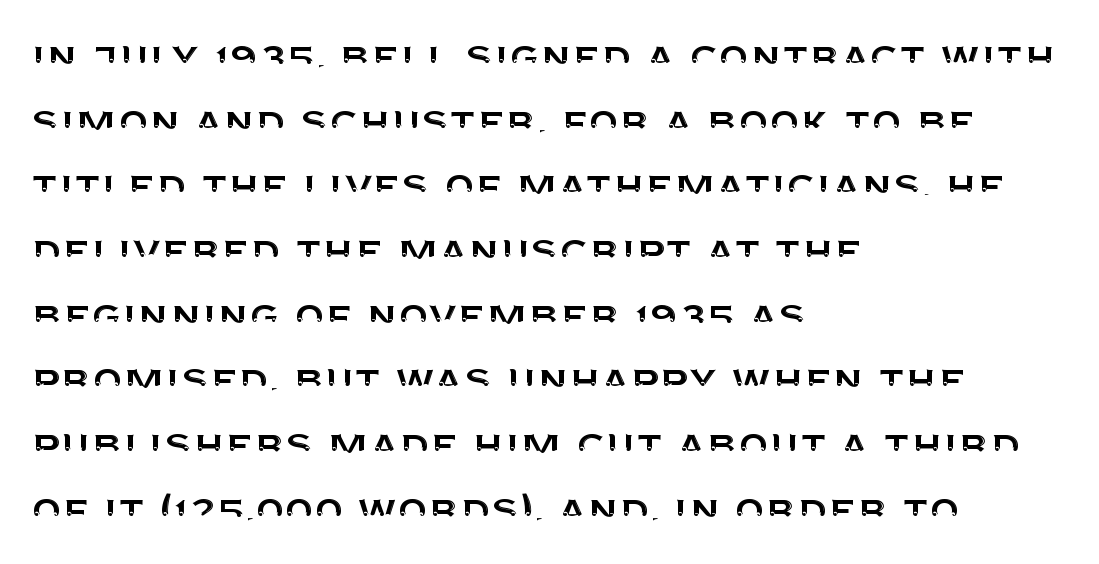
The words here are not underlined. The font family rendered here belongs to the sans-serif group. Whoever set this chose a conventional vertical rhythm. Every character sits straight up, as roman type does. These lines stack with their left ends in a neat column. The passage shown is typed in a proportional face where columns would drift.
